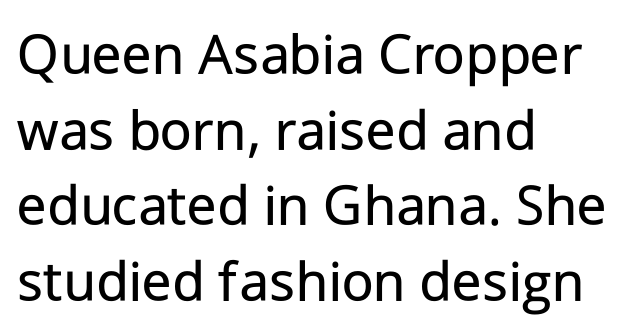
{"serif": "no", "italic": "no", "bold": "no", "weight": "regular", "width": "normal", "stroke_contrast": "low", "x_height": "medium", "monospaced": "no", "underline": "no", "align": "left", "line_spacing_ratio": 1.24, "letter_spacing": "normal", "letter_spacing_em": 0.0, "glyph_px": 61}
